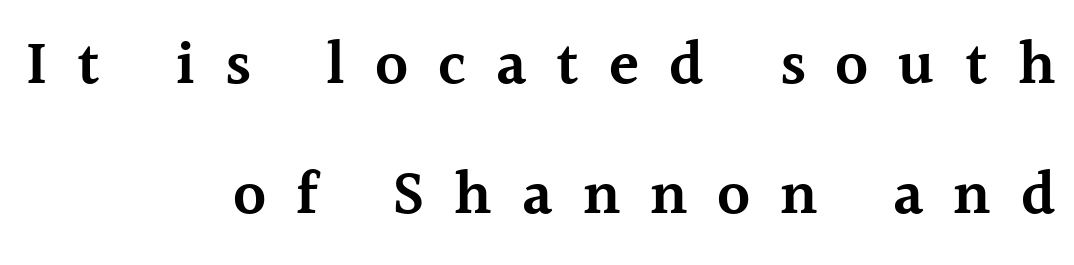
You could only call the tracking loose — the letters float apart. A typesetter would call this leading open, well beyond the default. Small tapered or slab feet sit at the stroke ends, so this counts as serif. How heavy is the stroke? Medium-heavy — a semibold, shy of bold.
